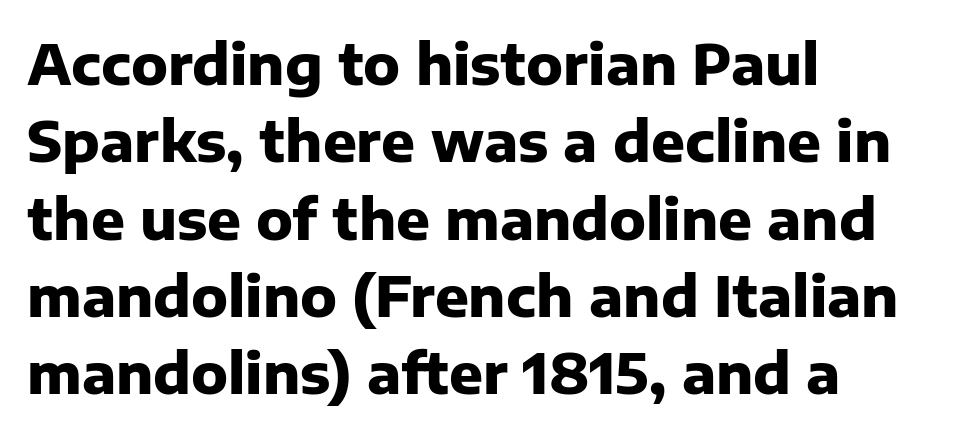
Vertical spacing — default. The paragraph has a hard left edge and a soft right edge. Rule under the text: the space is simply empty. In terms of letterform style, serifs are entirely absent. Character widths vary here, with narrow letters taking less room than wide ones. Characters remain perfectly vertical along every line.
